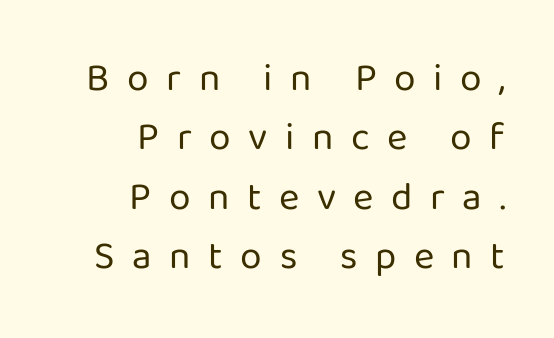
Q: Is the text bold? A: No.
Q: Is the text italic (slanted)? A: No, it is upright.
Q: Is the typeface a serif or a sans-serif typeface? A: Sans-serif.
Q: Is the text underlined? A: No.
Q: How is the paragraph aligned? A: Right-aligned.
Q: Is the spacing between letters normal or unusually wide? A: Unusually wide.
Q: Is the spacing between lines tight, normal or loose? A: Normal.
Q: Width (condensed, normal, or wide)? A: Normal.
Q: Stroke contrast? A: Low.
Q: x-height? A: Medium.
Q: Monospaced? A: No.
